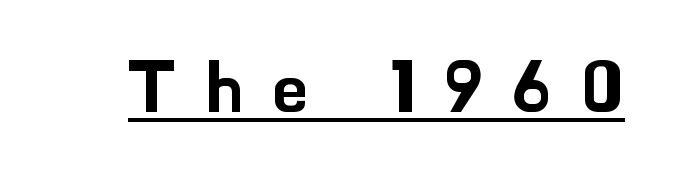
Q: Is the text italic (slanted)? A: No, it is upright.
Q: Is the typeface a serif or a sans-serif typeface? A: Sans-serif.
Q: Is the text underlined? A: Yes.
Q: Is the spacing between letters normal or unusually wide? A: Unusually wide.
Q: Width (condensed, normal, or wide)? A: Normal.
Q: Stroke contrast? A: Low.
Q: x-height? A: Small.
Q: Monospaced? A: No.
